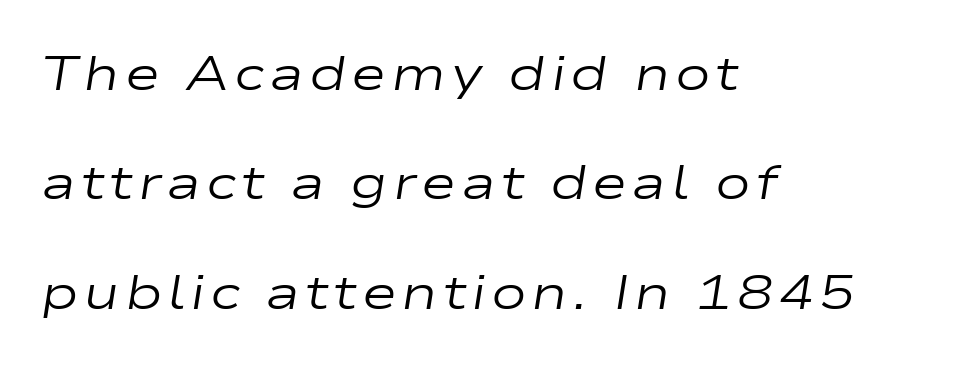
The image shows 48 px regular-weight, wide type, italic (leaning right); set left-aligned, loose line spacing (2.28x), not underlined; low stroke contrast and a medium x-height.
